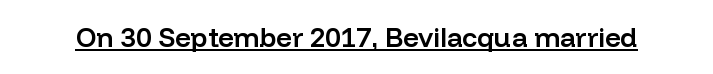
Q: Is the text bold? A: Semi-bold.
Q: Is the text italic (slanted)? A: No, it is upright.
Q: Is the text underlined? A: Yes.
Q: Is the spacing between letters normal or unusually wide? A: Normal.
